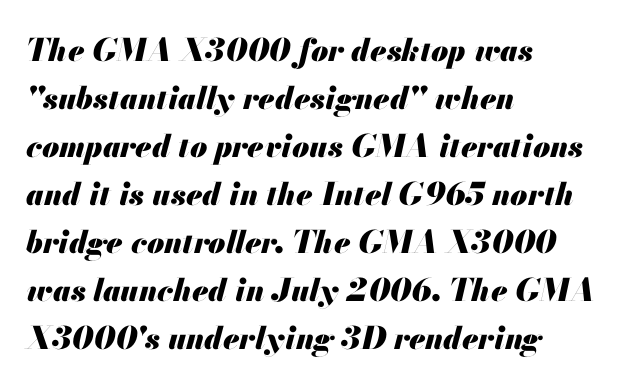
The image shows 31 px heavy type, italic (leaning right); set left-aligned, normal line spacing (1.55x), normal letter spacing, not underlined; medium stroke contrast and a small x-height.
